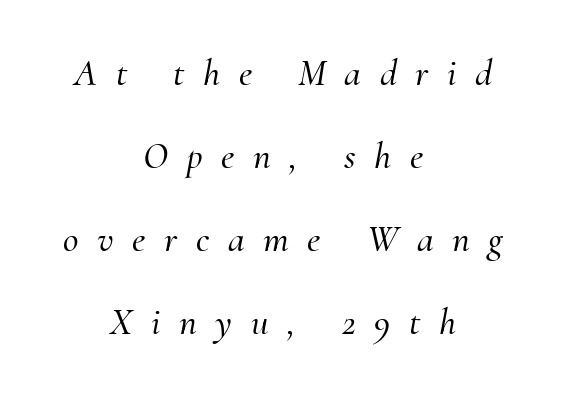
{"serif": "yes", "italic": "yes", "lean": "right", "slant_degrees": 10, "width": "normal", "stroke_contrast": "medium", "x_height": "small", "monospaced": "no", "underline": "no", "align": "center", "line_spacing": "loose", "line_spacing_ratio": 2.18, "letter_spacing": "wide", "letter_spacing_em": 0.49, "glyph_px": 38}
